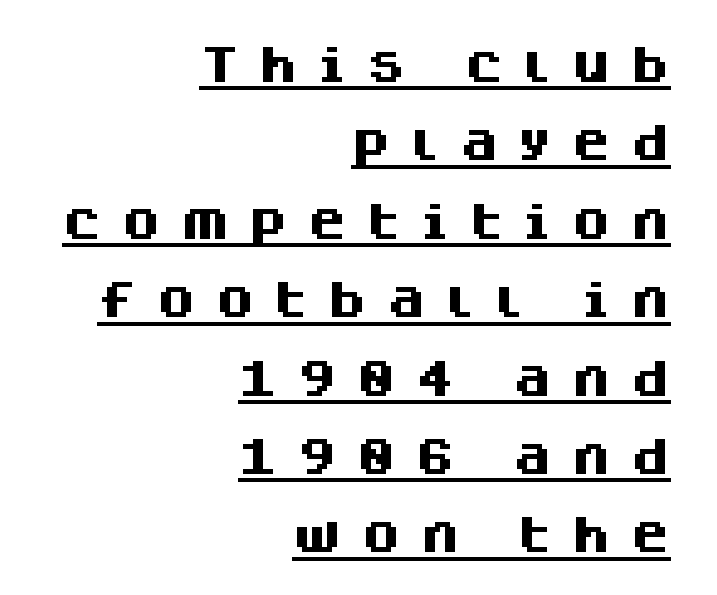
{"serif": "no", "italic": "no", "bold": "yes", "weight": "heavy", "width": "normal", "stroke_contrast": "medium", "x_height": "large", "monospaced": "no", "underline": "yes", "align": "right", "line_spacing": "loose", "line_spacing_ratio": 1.96, "letter_spacing": "wide", "letter_spacing_em": 0.47, "glyph_px": 40}
